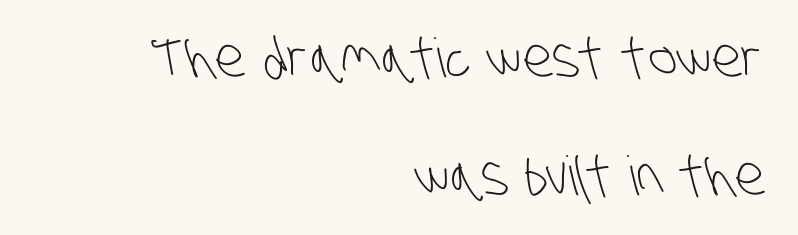
The image shows 54 px light, condensed sans-serif type; set right-aligned, loose line spacing (2.18x), normal letter spacing, not underlined; low stroke contrast and a large x-height.
